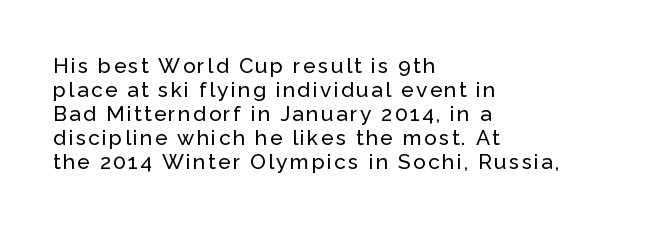
Q: Is the text italic (slanted)? A: No, it is upright.
Q: Is the text underlined? A: No.
Q: How is the paragraph aligned? A: Left-aligned.
Q: Is the spacing between lines tight, normal or loose? A: Tight.
